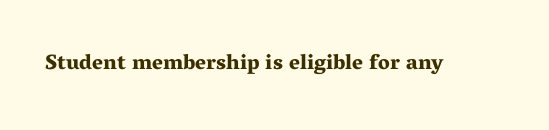
Q: Is the text bold? A: Yes.
Q: Is the text italic (slanted)? A: No, it is upright.
Q: Is the text underlined? A: No.
Q: Is the spacing between letters normal or unusually wide? A: Normal.
